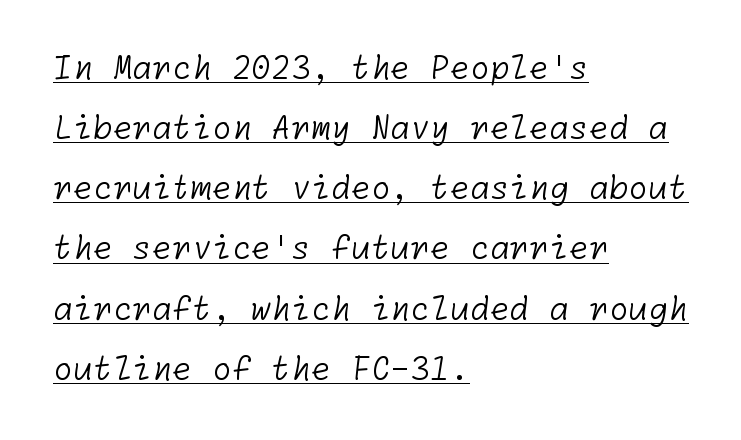
{"serif": "no", "bold": "no", "weight": "light", "width": "normal", "stroke_contrast": "low", "x_height": "medium", "underline": "yes", "align": "left", "line_spacing_ratio": 1.88, "letter_spacing": "normal", "letter_spacing_em": 0.0, "glyph_px": 32}
